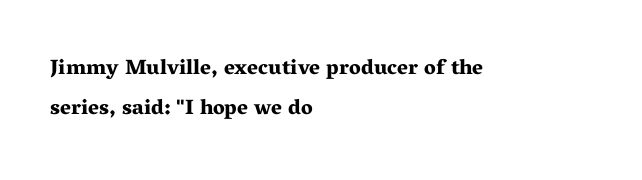
Q: Is the text bold? A: Yes.
Q: Is the text italic (slanted)? A: No, it is upright.
Q: Is the text underlined? A: No.
Q: How is the paragraph aligned? A: Left-aligned.
Q: Is the spacing between letters normal or unusually wide? A: Normal.
